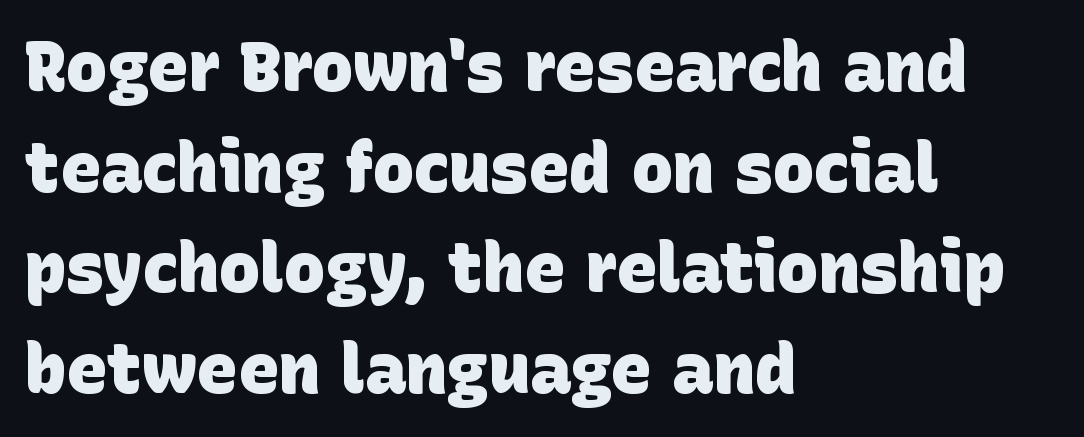
Q: Is the text bold? A: Yes.
Q: Is the typeface a serif or a sans-serif typeface? A: Sans-serif.
Q: Is the text underlined? A: No.
Q: How is the paragraph aligned? A: Left-aligned.
Q: Is the spacing between letters normal or unusually wide? A: Normal.
Q: Is the spacing between lines tight, normal or loose? A: Normal.
Q: Width (condensed, normal, or wide)? A: Normal.
Q: Stroke contrast? A: Low.
Q: x-height? A: Large.
Q: Monospaced? A: No.
